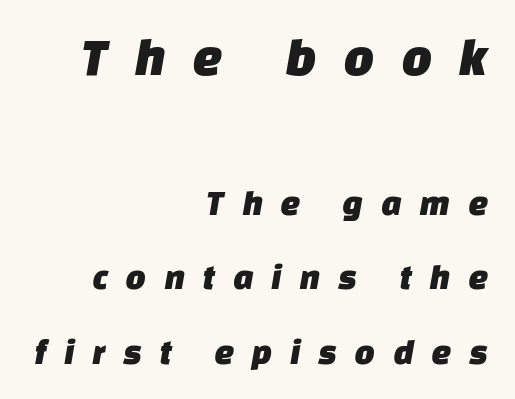
The image shows 54 px sans-serif type; set right-aligned, loose line spacing (2.08x), unusually wide letter spacing (+0.48 em), not underlined; the first (top) block is 1.5x larger; low stroke contrast and a large x-height.
